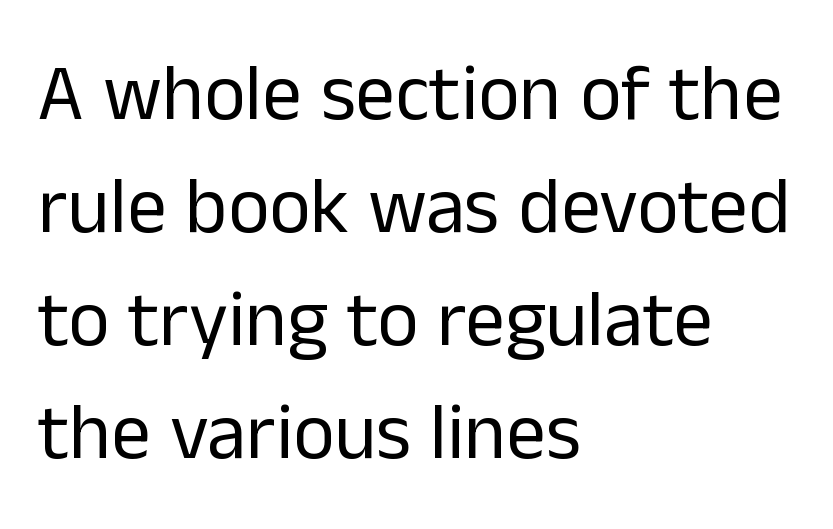
{"serif": "no", "italic": "no", "bold": "no", "weight": "regular", "width": "normal", "stroke_contrast": "low", "x_height": "medium", "monospaced": "no", "underline": "no", "align": "left", "line_spacing": "normal", "line_spacing_ratio": 1.43, "letter_spacing": "normal", "letter_spacing_em": 0.0, "glyph_px": 79}
